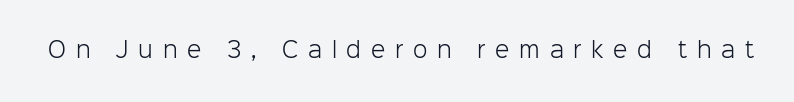
Each row of text sits above clean, open space. Upright lettering throughout. Characters follow at a spacing far wider than the type designer built in. The letters look calm and open, with moderate or lighter stems.
